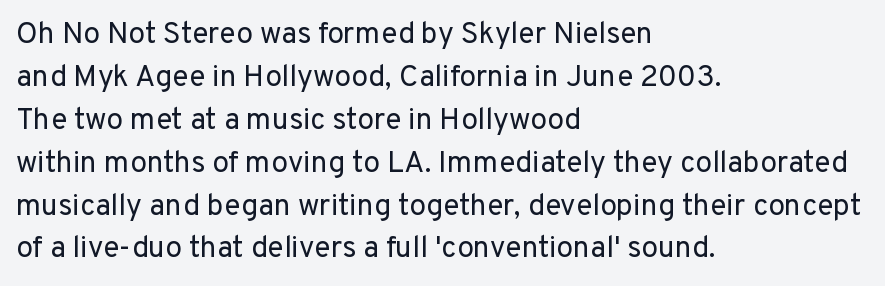
Classification — sans serif. Words appear dense and cohesive because spacing is normal. The cut favours lightness, reaching ordinary text weight at its darkest. Honestly, there is no underline to notice here at all. The space between consecutive lines is moderate.
